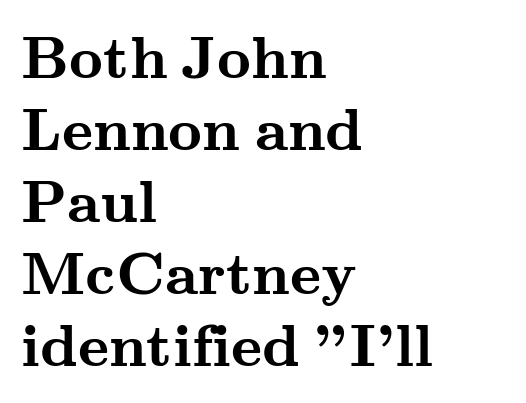
Q: Is the text bold? A: Yes.
Q: Is the text italic (slanted)? A: No, it is upright.
Q: Is the typeface a serif or a sans-serif typeface? A: Serif.
Q: Is the text underlined? A: No.
Q: How is the paragraph aligned? A: Left-aligned.
Q: Is the spacing between letters normal or unusually wide? A: Normal.
Q: Width (condensed, normal, or wide)? A: Wide.
Q: Stroke contrast? A: Medium.
Q: x-height? A: Small.
Q: Monospaced? A: No.
